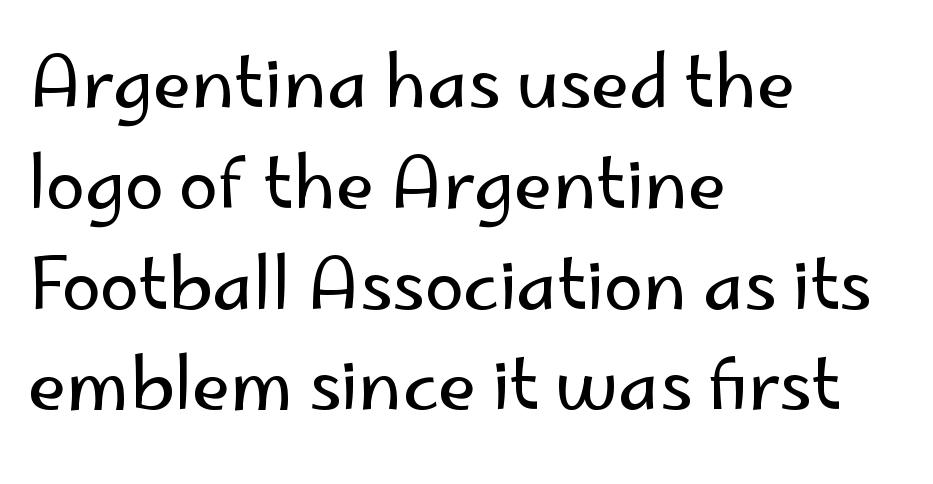
The image shows 71 px regular-weight sans-serif type, upright; set left-aligned, normal line spacing (1.42x), normal letter spacing, not underlined; low stroke contrast and a small x-height.
